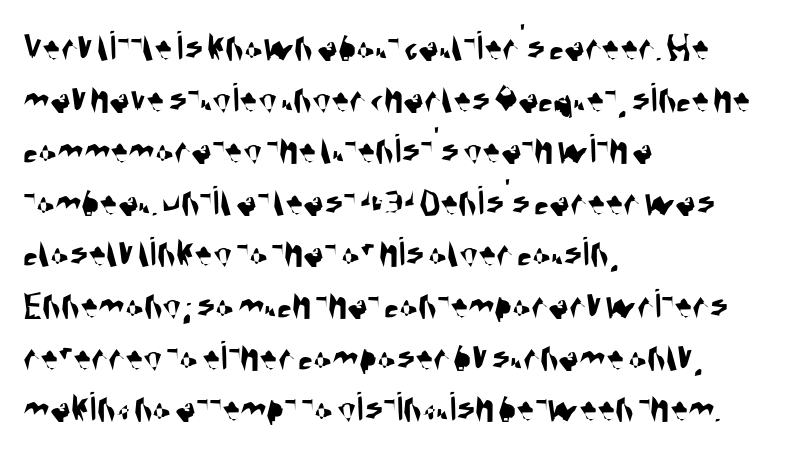
Q: Is the typeface a serif or a sans-serif typeface? A: Sans-serif.
Q: Is the text underlined? A: No.
Q: How is the paragraph aligned? A: Left-aligned.
Q: Is the spacing between letters normal or unusually wide? A: Normal.
Q: Width (condensed, normal, or wide)? A: Condensed.
Q: Stroke contrast? A: Medium.
Q: x-height? A: Large.
Q: Monospaced? A: No.
